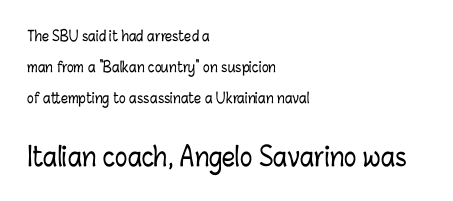
What stands out about the letter spacing? Nothing — it is the standard amount. Which chunk is bigger? The second one — the bottom block dwarfs the top. The strip under each line holds only bare page. The setting favours the left margin, as ordinary paragraphs usually do. Vertical strokes here are truly vertical. How would I describe the line gaps? Wide and relaxed.
